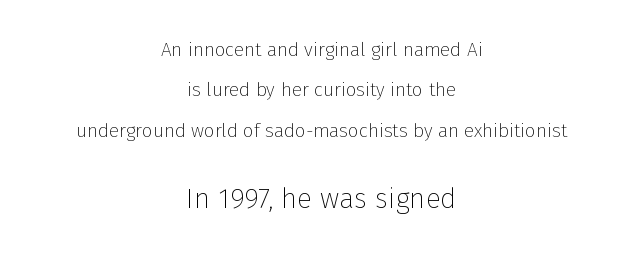
The face used here is proportionally spaced, like ordinary book or web type. Decoration check: the copy has no underline. The font is comparable to plain body text, perhaps lighter. The tracking reads as untouched default to a designer's eye.
